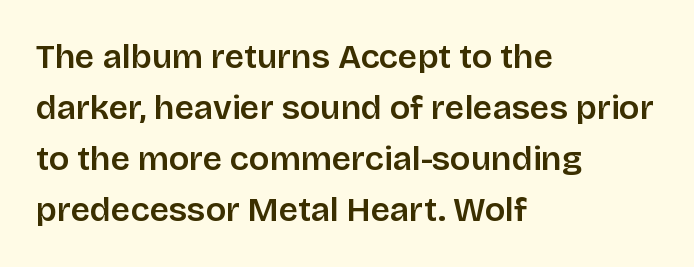
The image shows 34 px semibold sans-serif type, upright; set left-aligned, normal line spacing (1.5x), normal letter spacing, not underlined; low stroke contrast and a large x-height.
